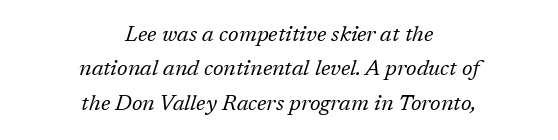
How would I describe the line gaps? Plain and ordinary. The specimen reads as italic at a glance. Letter spacing: default. The weight tops out at a normal text grade.
